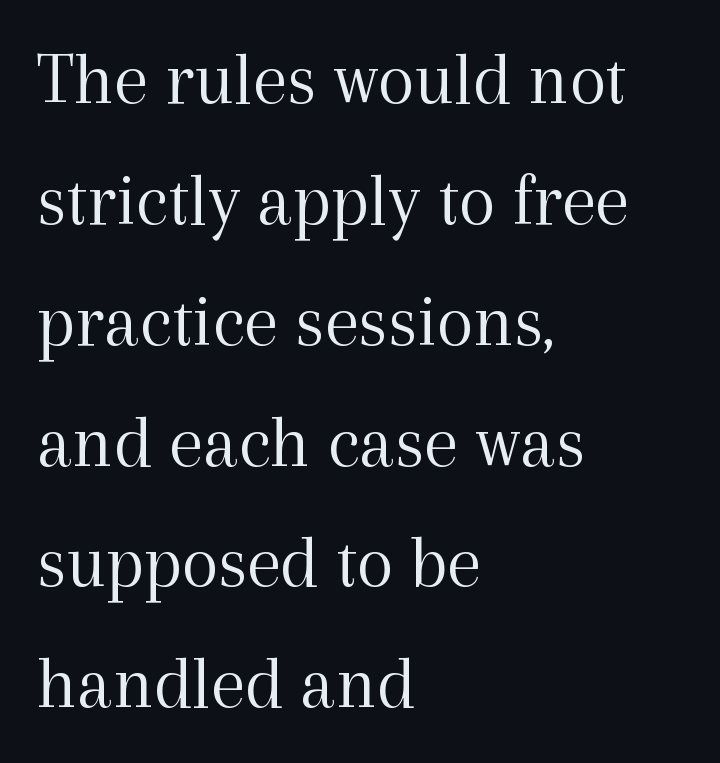
Think of a printed novel: that variable character pitch is what you see here. Counters stay open thanks to moderate or lighter strokes. A bare baseline throughout the passage. The letterforms sit shoulder to shoulder at normal distance. The axis of the letterforms is exactly vertical.
